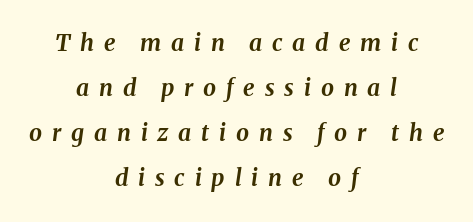
The image shows 23 px bold type, italic (leaning right); set centered, loose line spacing (1.96x), unusually wide letter spacing (+0.43 em), not underlined.
